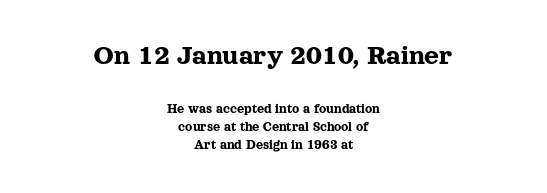
{"serif": "yes", "italic": "no", "width": "normal", "x_height": "medium", "monospaced": "no", "underline": "no", "align": "center", "line_spacing": "normal", "line_spacing_ratio": 1.3, "letter_spacing": "normal", "letter_spacing_em": 0.0, "larger_block": "first", "size_ratio": 2.07, "glyph_px": 29}
